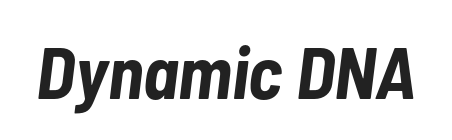
Only glyphs here, with clear space below each row. Quick note: italic. Bold? Absolutely — the strokes are thick and heavy. Is this a fixed-width face? No — the glyphs have proportional, varying widths. The rendering keeps characters at their native spacing.
